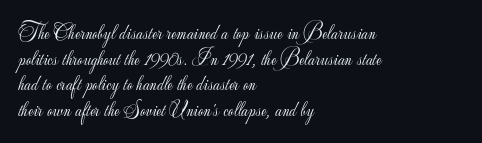
{"bold": "no", "underline": "no", "align": "left", "line_spacing_ratio": 1.22, "letter_spacing": "normal", "letter_spacing_em": 0.0, "glyph_px": 21}
